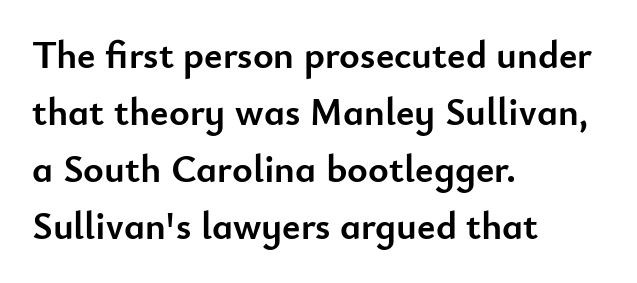
The image shows 39 px semibold sans-serif type, upright; set left-aligned, normal line spacing (1.46x), normal letter spacing, not underlined; low stroke contrast and a small x-height.
